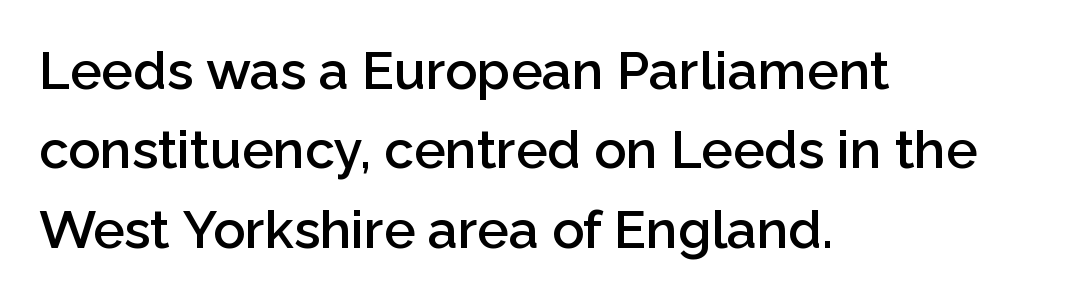
{"serif": "no", "italic": "no", "bold": "semi", "weight": "semibold", "width": "normal", "stroke_contrast": "low", "x_height": "medium", "monospaced": "no", "underline": "no", "align": "left", "line_spacing": "normal", "line_spacing_ratio": 1.5, "letter_spacing": "normal", "letter_spacing_em": 0.0, "glyph_px": 53}
